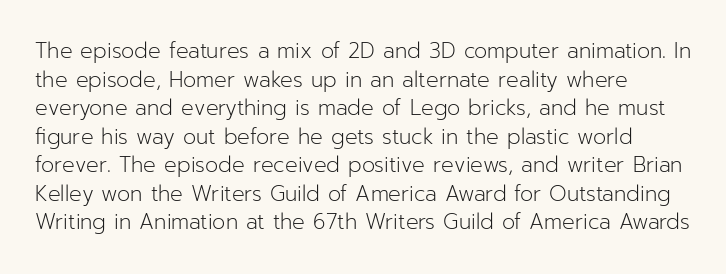
{"italic": "no", "bold": "no", "underline": "no", "line_spacing": "normal", "line_spacing_ratio": 1.36, "letter_spacing": "normal", "letter_spacing_em": 0.0, "glyph_px": 21}
